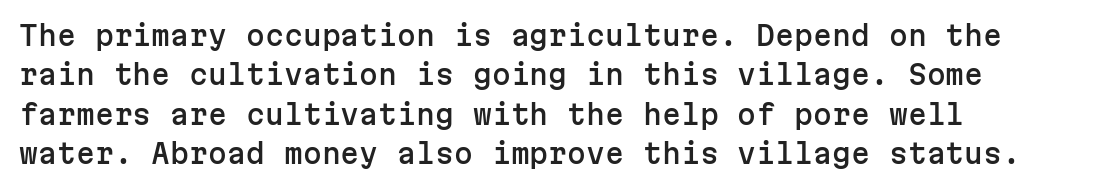
Rule under the text: the space is simply empty. The passage is arranged the way most books set body copy — flush left. This is the regular roman posture of the typeface. Default kerning and tracking; the words read as compact shapes.
